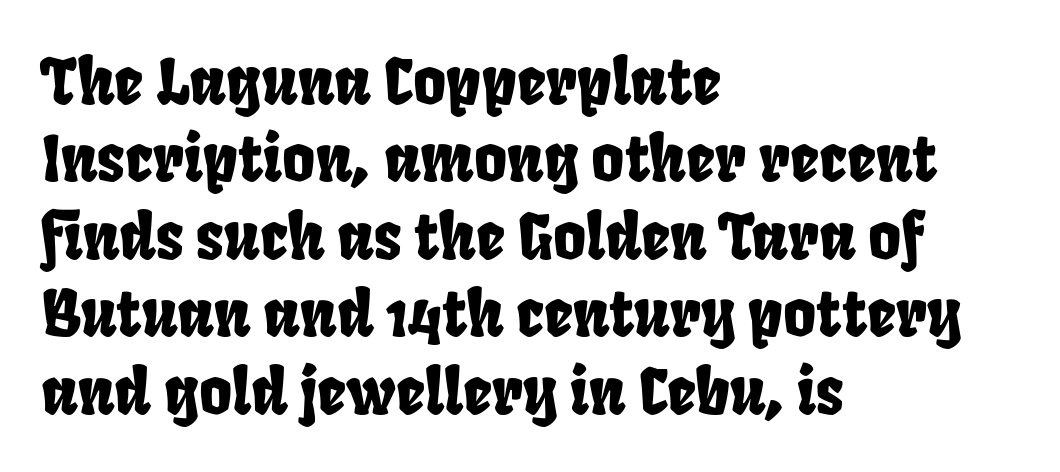
Q: Is the typeface a serif or a sans-serif typeface? A: Sans-serif.
Q: Is the text underlined? A: No.
Q: How is the paragraph aligned? A: Left-aligned.
Q: Is the spacing between letters normal or unusually wide? A: Normal.
Q: Width (condensed, normal, or wide)? A: Condensed.
Q: Stroke contrast? A: Low.
Q: x-height? A: Large.
Q: Monospaced? A: No.
